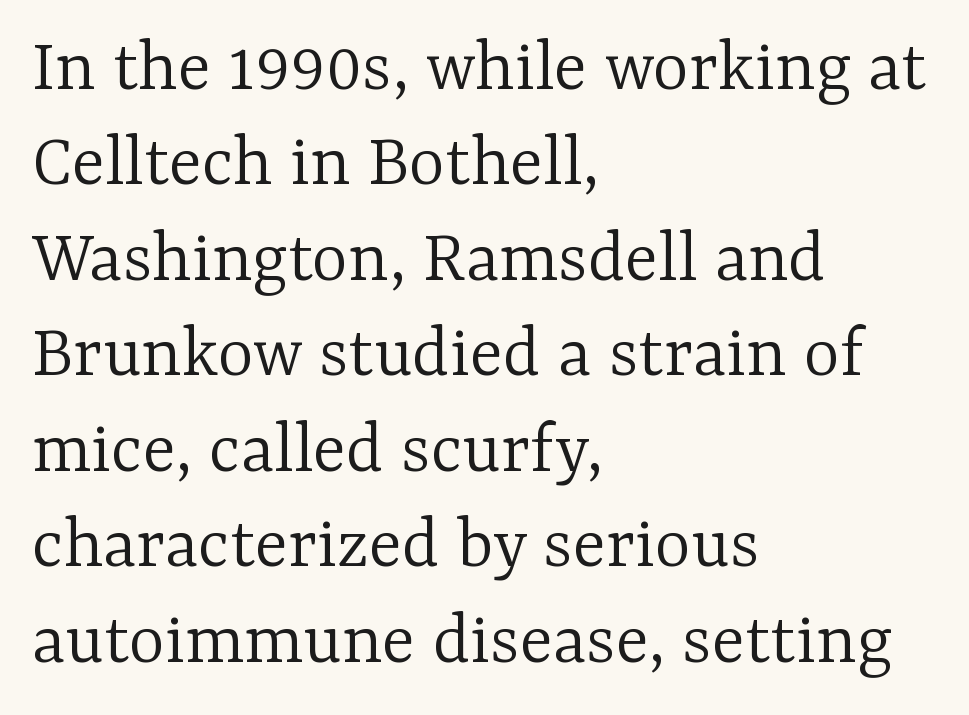
The image shows 77 px light serif type, upright; set left-aligned, line spacing 1.24x, normal letter spacing, not underlined; low stroke contrast and a medium x-height.
